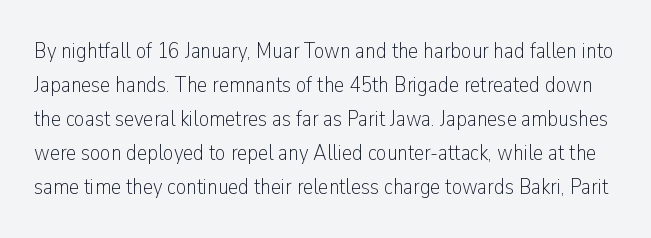
The vertical gap from one line to the next is medium. In terms of posture, this sample is upright. The characters are drawn with everyday or finer stroke widths. This rendering features lettering with no underline. Inter-character spacing is left at the font's built-in metrics.
